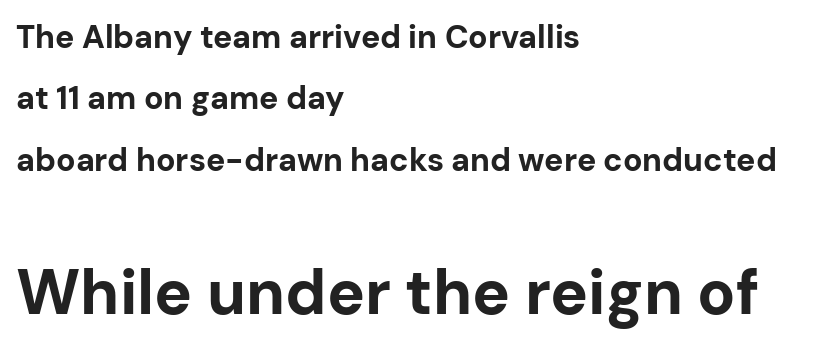
Q: Is the text bold? A: Yes.
Q: Is the text italic (slanted)? A: No, it is upright.
Q: Is the typeface a serif or a sans-serif typeface? A: Sans-serif.
Q: Is the text underlined? A: No.
Q: How is the paragraph aligned? A: Left-aligned.
Q: Is the spacing between letters normal or unusually wide? A: Normal.
Q: Is the spacing between lines tight, normal or loose? A: Loose.
Q: Which block of text is set in a larger size, the first (top) or the second (bottom)? A: The second (bottom) one.
Q: Width (condensed, normal, or wide)? A: Normal.
Q: Stroke contrast? A: Low.
Q: x-height? A: Medium.
Q: Monospaced? A: No.
